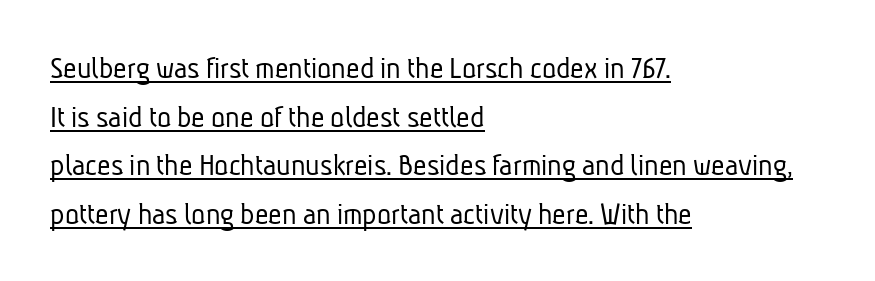
Like a heading marked for emphasis, these lines bear an underscore. Evenly set lines give the paragraph a standard silhouette. Between one letter and the next there's only the usual sliver of space. A sans-serif font was chosen for this passage.
